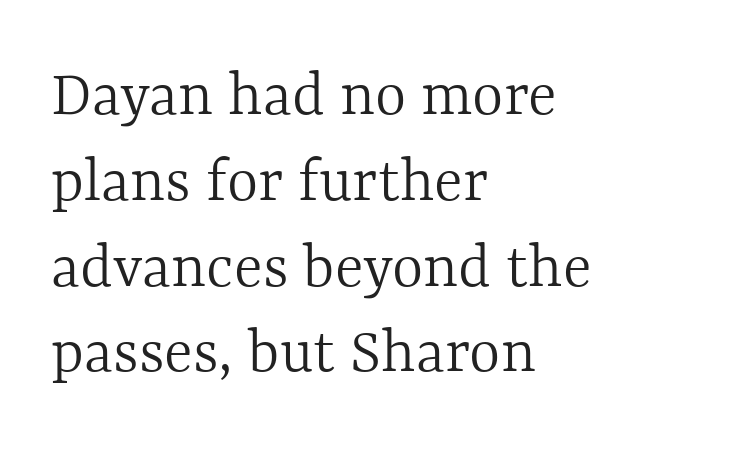
{"italic": "no", "bold": "no", "weight": "light", "width": "normal", "x_height": "medium", "monospaced": "no", "underline": "no", "align": "left", "line_spacing": "normal", "line_spacing_ratio": 1.28, "letter_spacing": "normal", "letter_spacing_em": 0.0, "glyph_px": 67}
